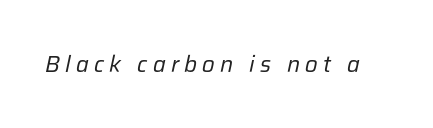
Every character sits at an angle, as italics do. What stands out about the letter spacing? Its width — letters are far apart. Honestly, there is no underline to notice here at all. Counters stay open thanks to moderate or lighter strokes.
